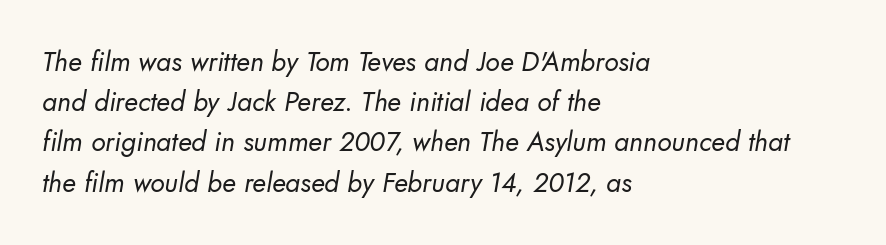
The image shows 27 px text type; set left-aligned, normal line spacing (1.49x), normal letter spacing, not underlined.
